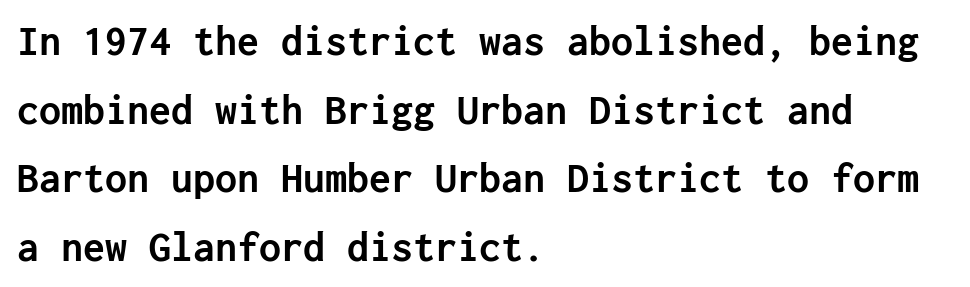
{"serif": "no", "italic": "no", "bold": "yes", "weight": "semibold", "width": "normal", "stroke_contrast": "low", "x_height": "medium", "underline": "no", "align": "left", "line_spacing": "normal", "line_spacing_ratio": 1.56, "letter_spacing": "normal", "letter_spacing_em": 0.0, "glyph_px": 44}
